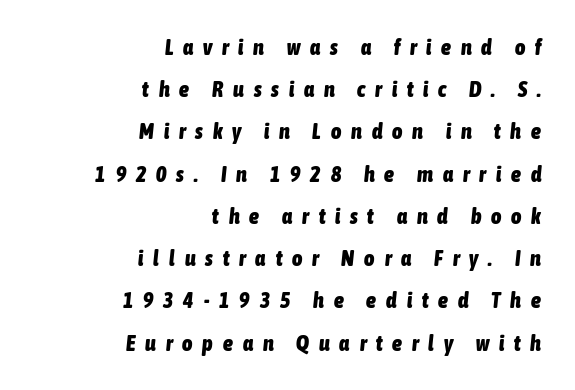
A bare baseline throughout the passage. How heavy is the stroke? Heavy — this is a bold. Each word looks stretched out because of the extra space between its letters. Style check: oblique. The typesetter chose a ragged-left arrangement here. The rendering uses a large line-height, opening up the rows.
